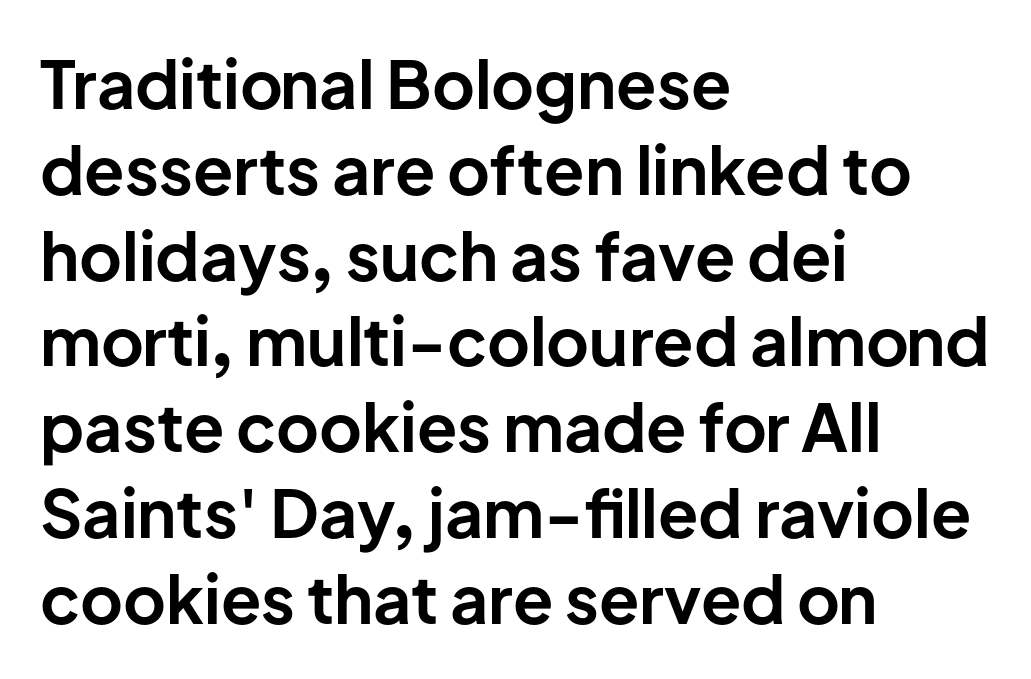
Look at the stroke-to-counter ratio: heavy, a bold. Casual observation: everything's shoved over to the left. Underlining? Definitely not there. This sample has the flowing, uneven cadence of proportional lettering. The rows are spaced the way most documents space them. Look at the tracking — it's just the regular setting, nothing added.
